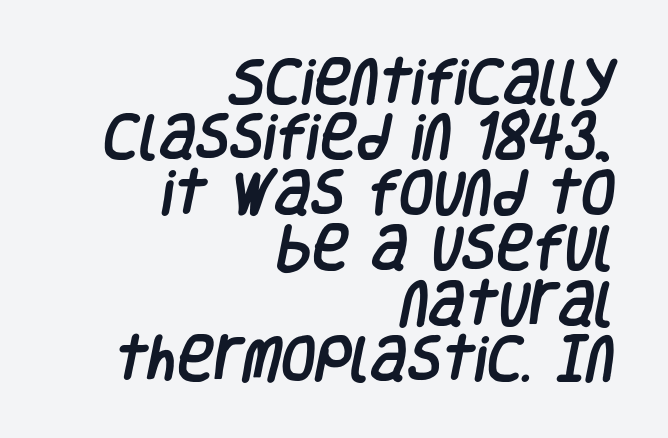
The image shows 50 px condensed sans-serif type; set right-aligned, tight line spacing (1.11x), normal letter spacing, not underlined; low stroke contrast and a large x-height.
